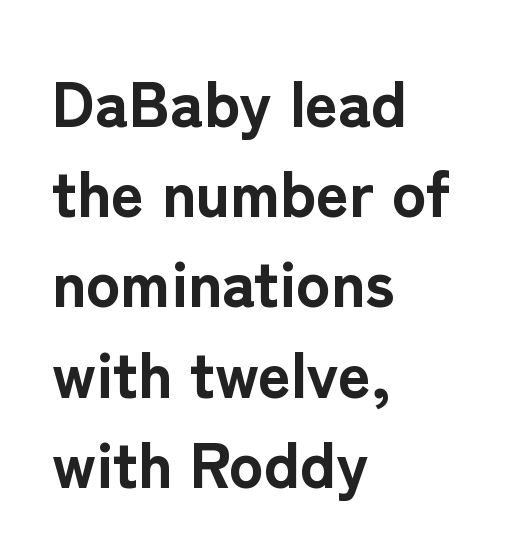
Q: Is the text bold? A: Yes.
Q: Is the text italic (slanted)? A: No, it is upright.
Q: Is the typeface a serif or a sans-serif typeface? A: Sans-serif.
Q: Is the text underlined? A: No.
Q: How is the paragraph aligned? A: Left-aligned.
Q: Is the spacing between letters normal or unusually wide? A: Normal.
Q: Is the spacing between lines tight, normal or loose? A: Normal.
Q: Width (condensed, normal, or wide)? A: Normal.
Q: Stroke contrast? A: Low.
Q: x-height? A: Medium.
Q: Monospaced? A: No.
